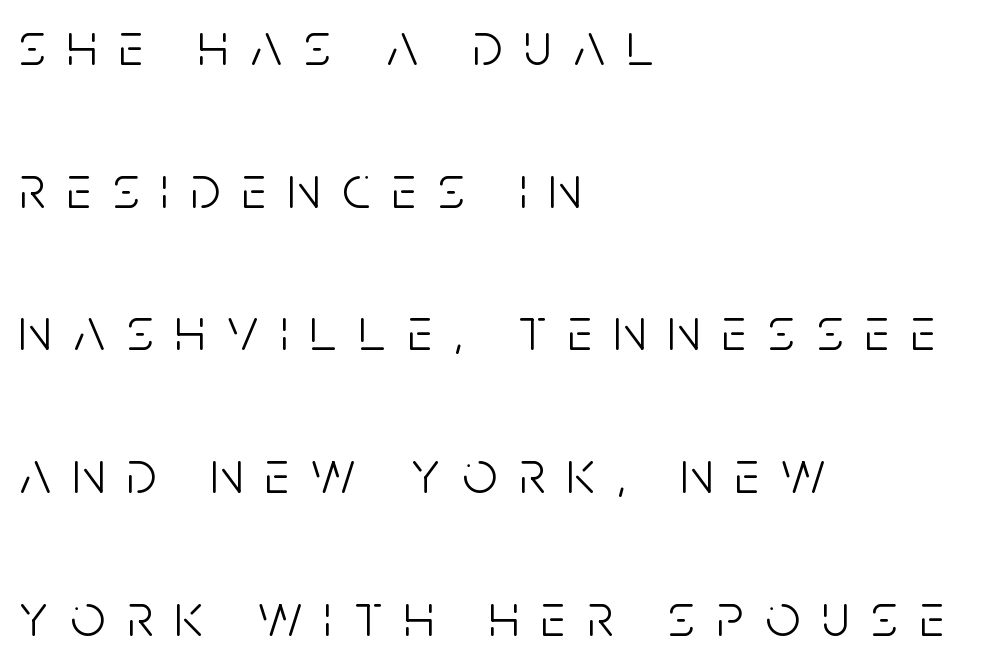
Q: Is the text bold? A: No.
Q: Is the text italic (slanted)? A: No, it is upright.
Q: Is the typeface a serif or a sans-serif typeface? A: Sans-serif.
Q: Is the text underlined? A: No.
Q: How is the paragraph aligned? A: Left-aligned.
Q: Is the spacing between letters normal or unusually wide? A: Unusually wide.
Q: Is the spacing between lines tight, normal or loose? A: Loose.
Q: Width (condensed, normal, or wide)? A: Condensed.
Q: Stroke contrast? A: Low.
Q: x-height? A: Large.
Q: Monospaced? A: No.
